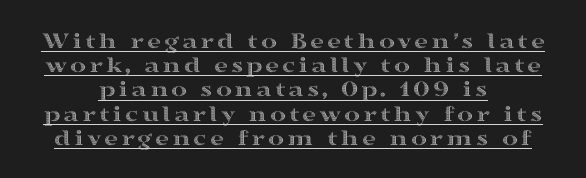
The image shows 24 px text type, upright; set centered, tight line spacing (1.01x), underlined.
